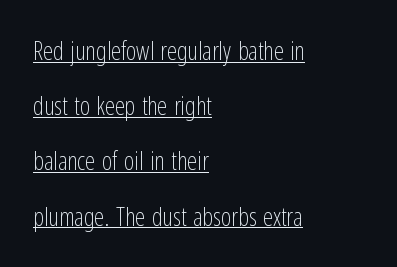
The image shows 25 px text type, upright; set left-aligned, loose line spacing (2.21x), normal letter spacing, underlined.
